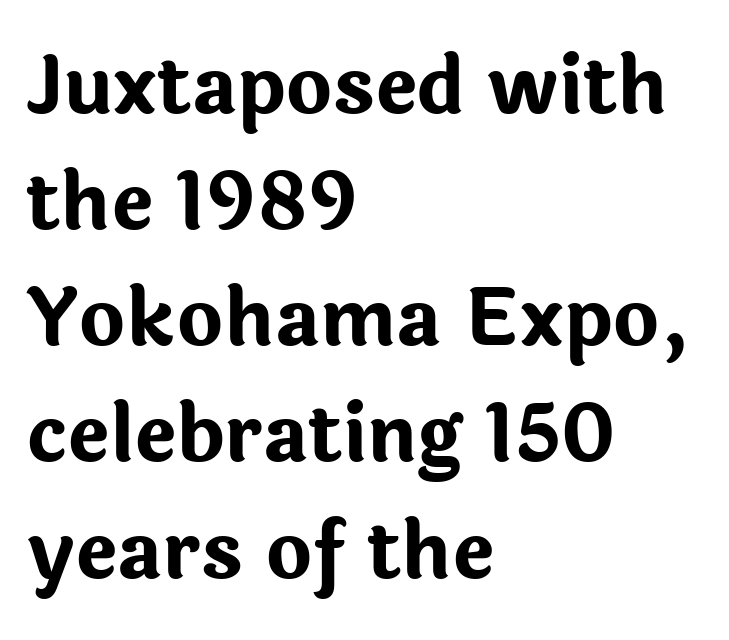
Q: Is the text bold? A: Yes.
Q: Is the text italic (slanted)? A: No, it is upright.
Q: Is the typeface a serif or a sans-serif typeface? A: Sans-serif.
Q: Is the text underlined? A: No.
Q: How is the paragraph aligned? A: Left-aligned.
Q: Is the spacing between letters normal or unusually wide? A: Normal.
Q: Is the spacing between lines tight, normal or loose? A: Normal.
Q: Width (condensed, normal, or wide)? A: Normal.
Q: Stroke contrast? A: Low.
Q: x-height? A: Medium.
Q: Monospaced? A: No.
